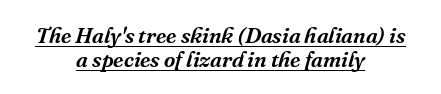
The image shows 22 px text type, italic (leaning right); set centered, tight line spacing (1.08x), normal letter spacing, underlined.
